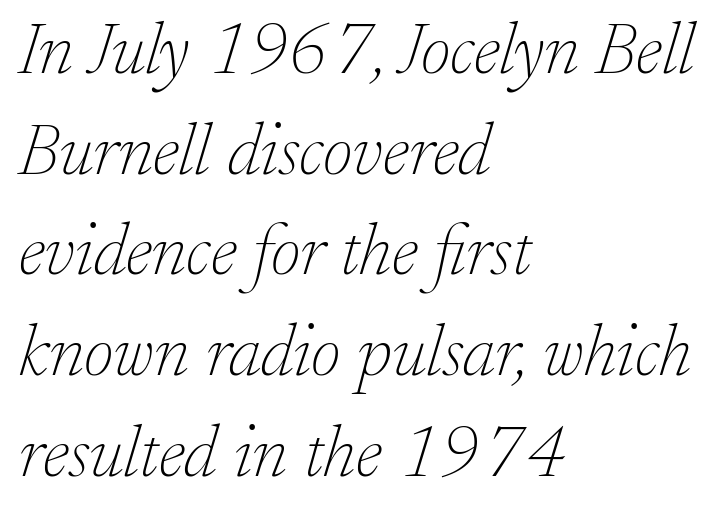
Q: Is the text bold? A: No.
Q: Is the text italic (slanted)? A: Yes, it leans right by about 17 degrees.
Q: Is the typeface a serif or a sans-serif typeface? A: Serif.
Q: Is the text underlined? A: No.
Q: How is the paragraph aligned? A: Left-aligned.
Q: Is the spacing between letters normal or unusually wide? A: Normal.
Q: Is the spacing between lines tight, normal or loose? A: Normal.
Q: Width (condensed, normal, or wide)? A: Normal.
Q: Stroke contrast? A: Low.
Q: x-height? A: Small.
Q: Monospaced? A: No.
